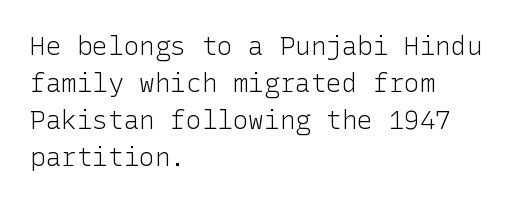
Q: Is the text bold? A: No.
Q: Is the text italic (slanted)? A: No, it is upright.
Q: Is the text underlined? A: No.
Q: How is the paragraph aligned? A: Left-aligned.
Q: Is the spacing between letters normal or unusually wide? A: Normal.
Q: Is the spacing between lines tight, normal or loose? A: Normal.
